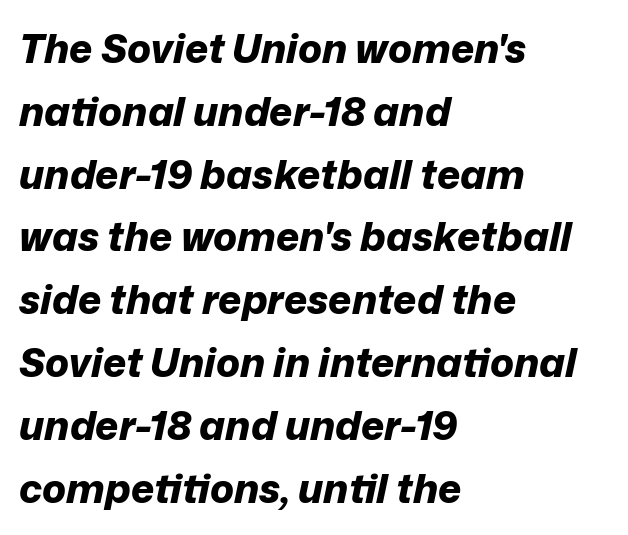
Q: Is the text bold? A: Yes.
Q: Is the text italic (slanted)? A: Yes, it leans right by about 12 degrees.
Q: Is the text underlined? A: No.
Q: How is the paragraph aligned? A: Left-aligned.
Q: Is the spacing between letters normal or unusually wide? A: Normal.
Q: Is the spacing between lines tight, normal or loose? A: Normal.
Q: Width (condensed, normal, or wide)? A: Normal.
Q: Stroke contrast? A: Low.
Q: x-height? A: Medium.
Q: Monospaced? A: No.
